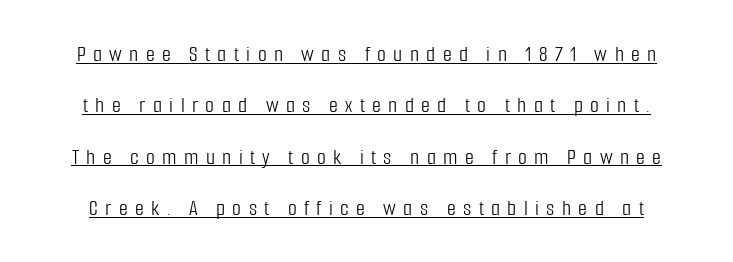
The image shows 23 px text type, upright; set loose line spacing (2.23x), unusually wide letter spacing (+0.32 em), underlined.
